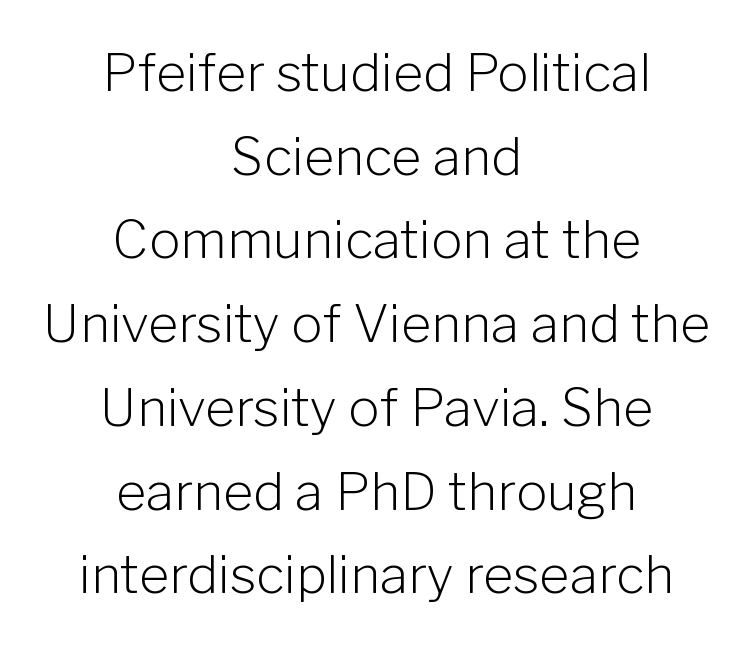
Here the designer chose a conventional face with non-uniform glyph widths. The strokes carry an ordinary text weight at most. The font's upright variant was chosen for this text. This rendering features lettering with no underline.
